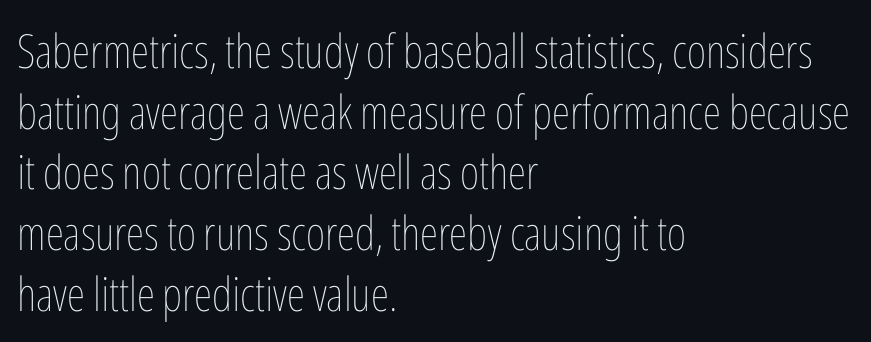
Compared with typical body copy, the letter spacing here is the same. Leading matches the norm, producing a regular column. Clear beneath every line of the passage. Posture: vertical.
